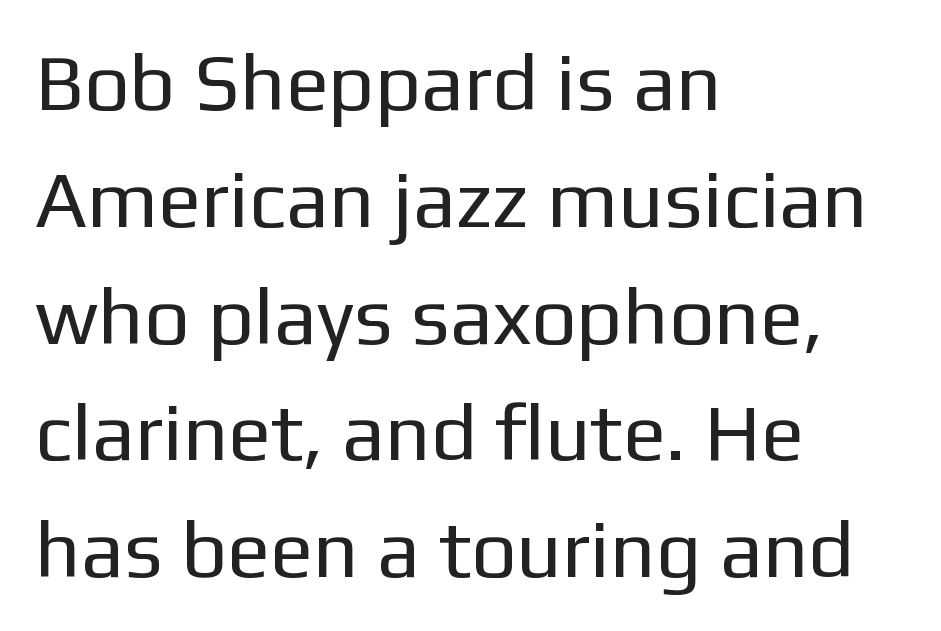
Q: Is the text bold? A: No.
Q: Is the text italic (slanted)? A: No, it is upright.
Q: Is the typeface a serif or a sans-serif typeface? A: Sans-serif.
Q: Is the text underlined? A: No.
Q: How is the paragraph aligned? A: Left-aligned.
Q: Is the spacing between letters normal or unusually wide? A: Normal.
Q: Is the spacing between lines tight, normal or loose? A: Normal.
Q: Width (condensed, normal, or wide)? A: Normal.
Q: Stroke contrast? A: Low.
Q: x-height? A: Medium.
Q: Monospaced? A: No.
